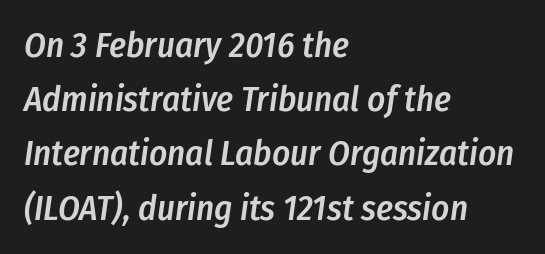
{"italic": "yes", "lean": "right", "slant_degrees": 8, "bold": "semi", "weight": "semibold", "width": "condensed", "stroke_contrast": "low", "x_height": "medium", "monospaced": "no", "underline": "no", "align": "left", "line_spacing": "normal", "line_spacing_ratio": 1.55, "letter_spacing": "normal", "letter_spacing_em": 0.0, "glyph_px": 35}
